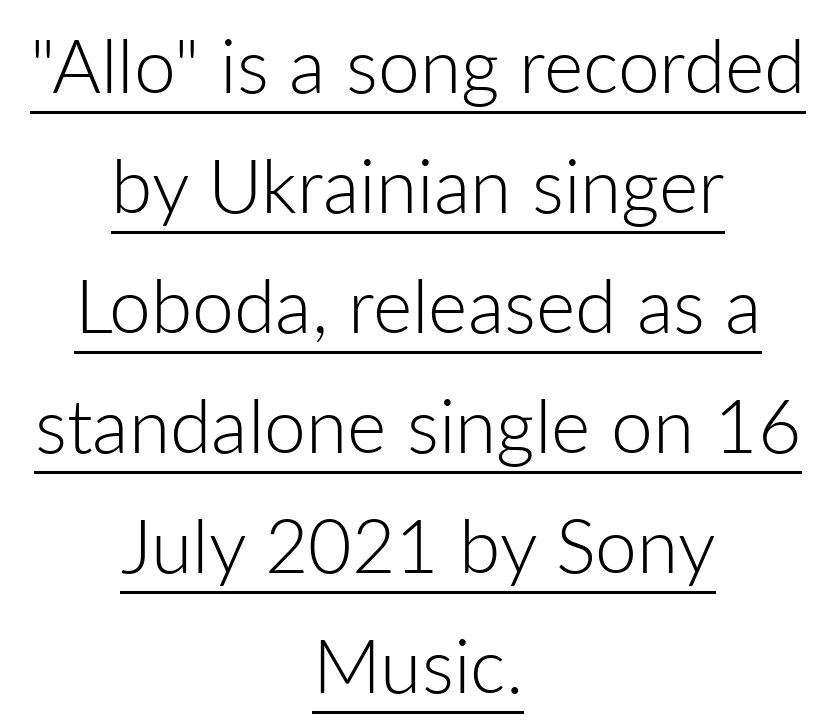
Q: Is the text bold? A: No.
Q: Is the text italic (slanted)? A: No, it is upright.
Q: Is the typeface a serif or a sans-serif typeface? A: Sans-serif.
Q: Is the text underlined? A: Yes.
Q: How is the paragraph aligned? A: Centered.
Q: Is the spacing between letters normal or unusually wide? A: Normal.
Q: Is the spacing between lines tight, normal or loose? A: Normal.
Q: Width (condensed, normal, or wide)? A: Normal.
Q: Stroke contrast? A: Low.
Q: x-height? A: Medium.
Q: Monospaced? A: No.
